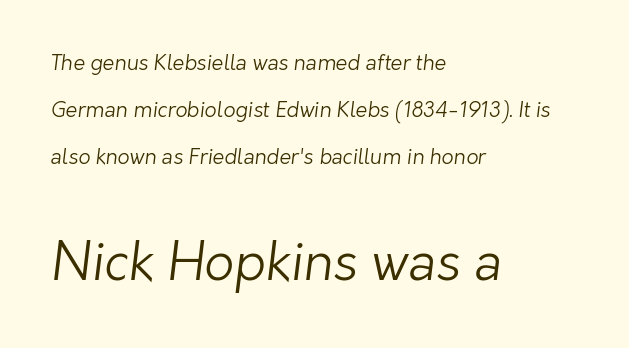
{"serif": "no", "bold": "no", "weight": "light", "width": "normal", "stroke_contrast": "low", "x_height": "medium", "monospaced": "no", "underline": "no", "align": "left", "line_spacing": "loose", "line_spacing_ratio": 2.23, "letter_spacing": "normal", "letter_spacing_em": 0.0, "larger_block": "second", "size_ratio": 2.48, "glyph_px": 52}
